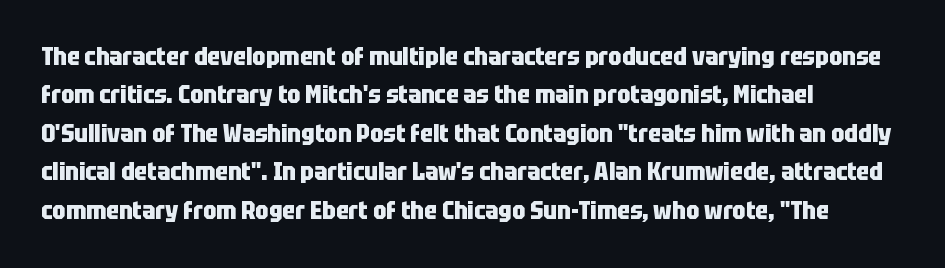
The image shows 24 px bold type, upright; set left-aligned, normal line spacing (1.6x), normal letter spacing, not underlined.
